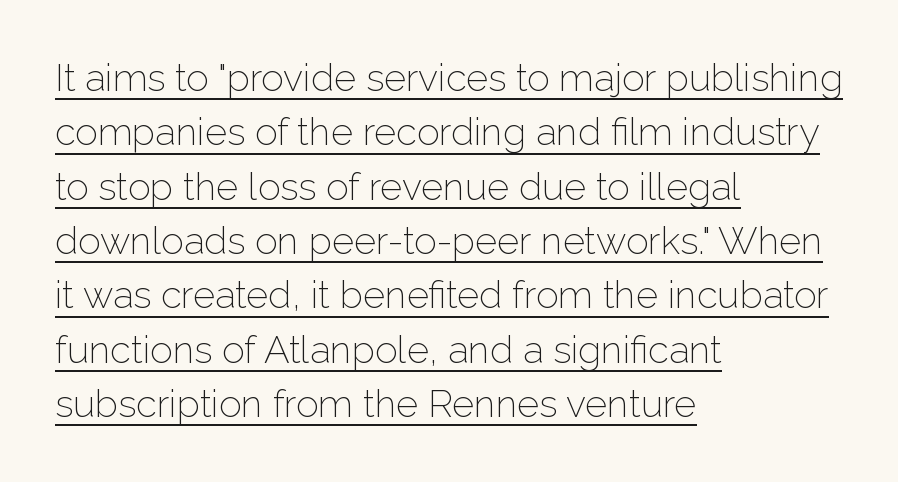
Font category for this specimen: sans-serif. The setting favours the left margin, as ordinary paragraphs usually do. Decoration check: the copy is underlined. Inter-character spacing is left at the font's built-in metrics. The typeface has the unassuming heft of standard copy or less. Nope, not italic — everything's standing straight.
